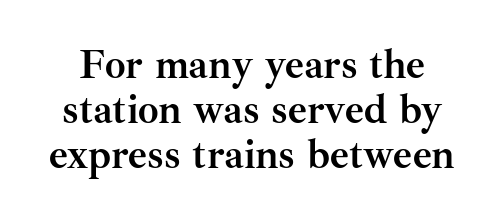
{"serif": "yes", "italic": "no", "bold": "yes", "weight": "semibold", "width": "normal", "stroke_contrast": "medium", "x_height": "small", "monospaced": "no", "underline": "no", "line_spacing": "tight", "line_spacing_ratio": 1.1, "letter_spacing": "normal", "letter_spacing_em": 0.0, "glyph_px": 41}
